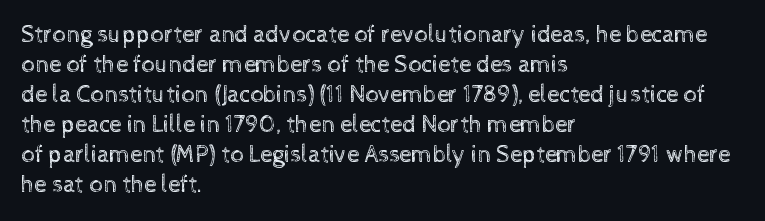
{"italic": "no", "bold": "no", "underline": "no", "align": "left", "line_spacing": "normal", "line_spacing_ratio": 1.25, "letter_spacing": "normal", "letter_spacing_em": 0.0, "glyph_px": 24}
